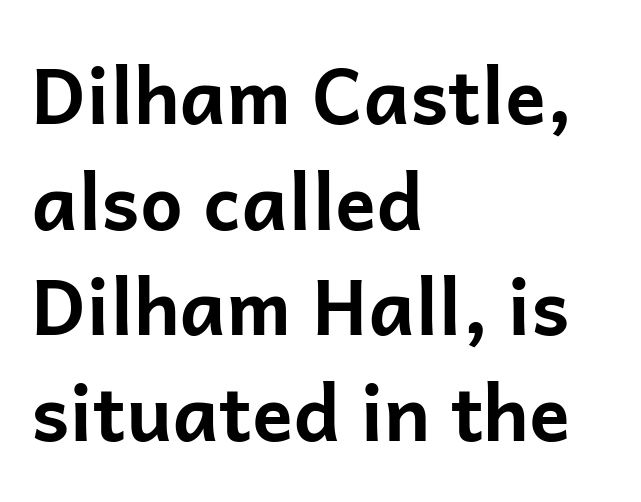
The image shows 76 px bold sans-serif type, upright; set left-aligned, normal line spacing (1.39x), normal letter spacing, not underlined; low stroke contrast and a medium x-height.
